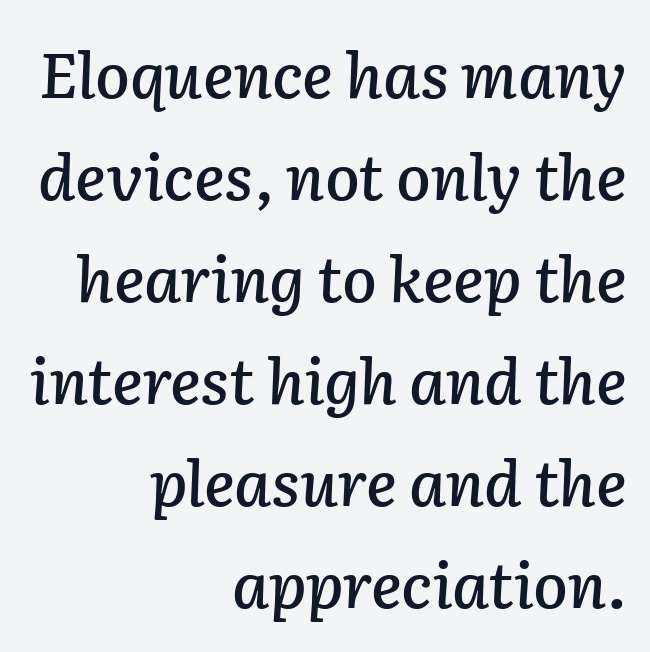
The image shows 63 px text type, italic (leaning right); set right-aligned, normal line spacing (1.62x), normal letter spacing, not underlined; low stroke contrast and a medium x-height.
